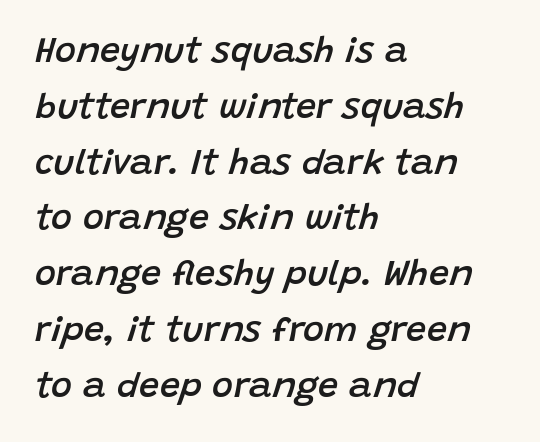
The image shows 36 px semibold type, italic (leaning right); set left-aligned, normal line spacing (1.55x), normal letter spacing, not underlined; low stroke contrast and a large x-height.
